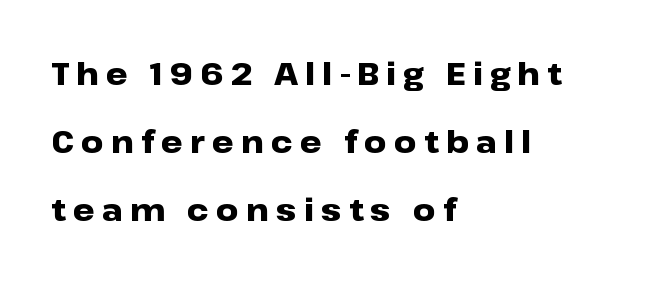
{"serif": "no", "italic": "no", "bold": "yes", "weight": "heavy", "width": "wide", "stroke_contrast": "low", "x_height": "medium", "monospaced": "no", "underline": "no", "align": "left", "line_spacing": "loose", "line_spacing_ratio": 2.2, "letter_spacing": "wide", "letter_spacing_em": 0.23, "glyph_px": 31}
